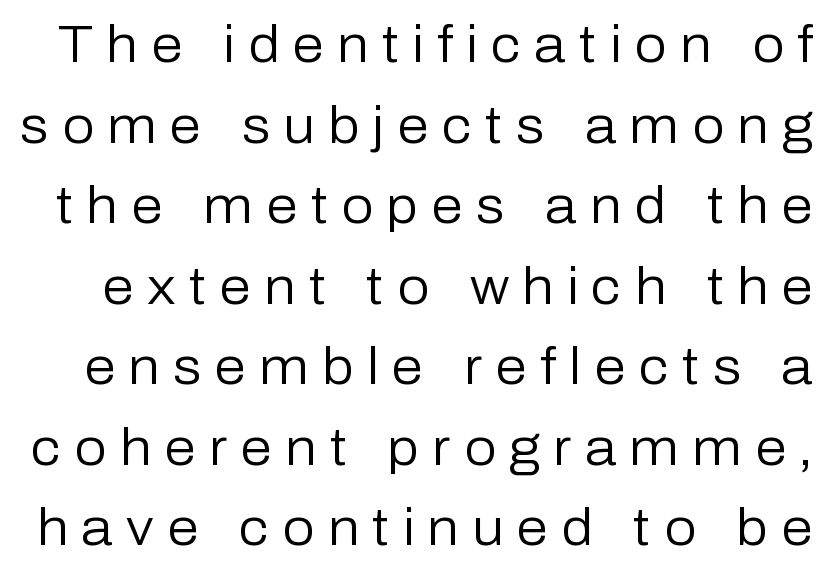
Q: Is the text bold? A: No.
Q: Is the text italic (slanted)? A: No, it is upright.
Q: Is the typeface a serif or a sans-serif typeface? A: Sans-serif.
Q: Is the text underlined? A: No.
Q: Is the spacing between letters normal or unusually wide? A: Unusually wide.
Q: Is the spacing between lines tight, normal or loose? A: Normal.
Q: Width (condensed, normal, or wide)? A: Normal.
Q: Stroke contrast? A: Low.
Q: x-height? A: Medium.
Q: Monospaced? A: No.
